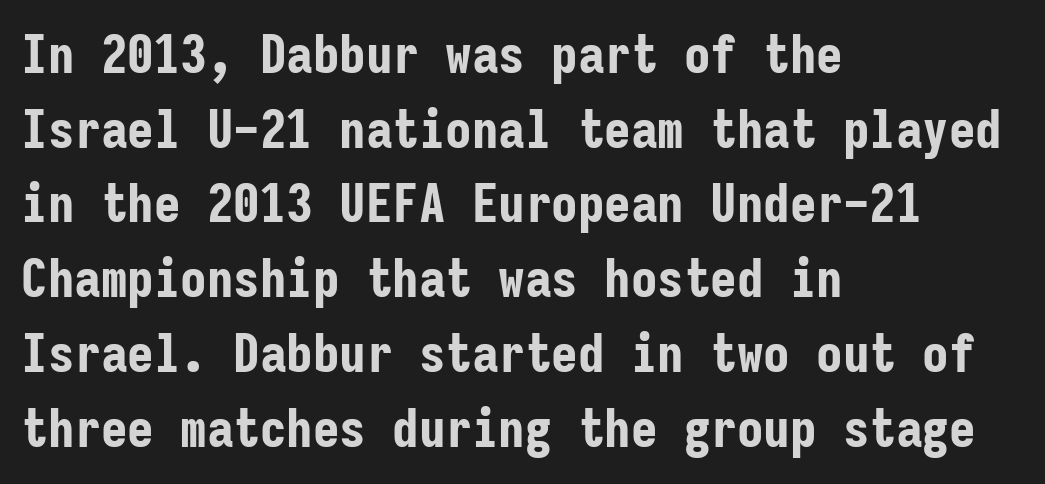
{"serif": "no", "italic": "no", "bold": "yes", "weight": "bold", "width": "condensed", "stroke_contrast": "low", "x_height": "medium", "monospaced": "yes", "underline": "no", "align": "left", "line_spacing": "normal", "line_spacing_ratio": 1.41, "letter_spacing": "normal", "letter_spacing_em": 0.0, "glyph_px": 53}
